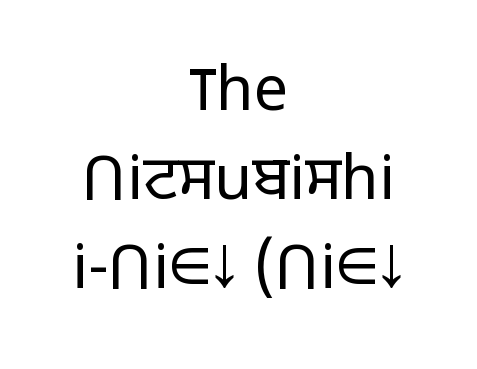
The image shows 61 px light sans-serif type, upright; set centered, normal line spacing (1.46x), normal letter spacing, not underlined; low stroke contrast and a medium x-height.
